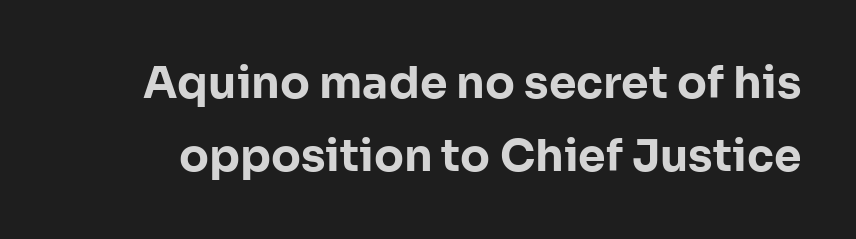
The letters sit at their default tracking, neither squeezed nor spread. Emphasis by weight is at full strength: bold. It's the straight-up-and-down kind of type. Bare-footed words on every line. Regarding serifs, this sample does without them. Is this a fixed-width face? No — the glyphs have proportional, varying widths.
